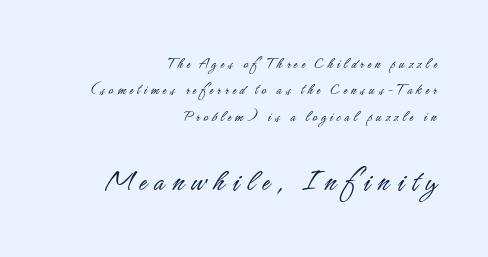
The image shows 33 px light, condensed sans-serif type; set right-aligned, normal line spacing (1.65x), unusually wide letter spacing (+0.23 em), not underlined; the second (bottom) block is 2.06x larger; low stroke contrast and a small x-height.
